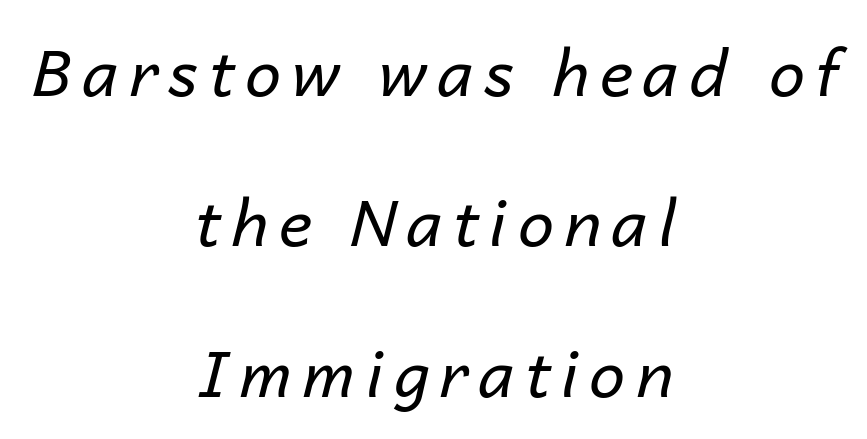
Q: Is the text bold? A: No.
Q: Is the text italic (slanted)? A: Yes, it leans right by about 14 degrees.
Q: Is the text underlined? A: No.
Q: How is the paragraph aligned? A: Centered.
Q: Is the spacing between lines tight, normal or loose? A: Loose.
Q: Width (condensed, normal, or wide)? A: Normal.
Q: Stroke contrast? A: Low.
Q: x-height? A: Medium.
Q: Monospaced? A: No.
